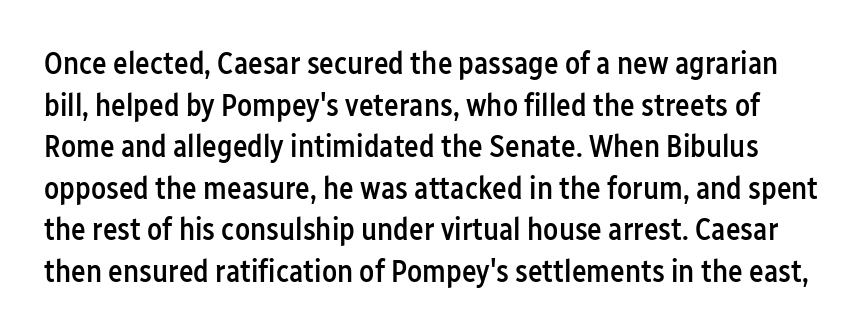
{"serif": "no", "italic": "no", "bold": "semi", "weight": "semibold", "width": "condensed", "stroke_contrast": "low", "x_height": "medium", "monospaced": "no", "underline": "no", "line_spacing": "normal", "line_spacing_ratio": 1.34, "letter_spacing": "normal", "letter_spacing_em": 0.0, "glyph_px": 31}
